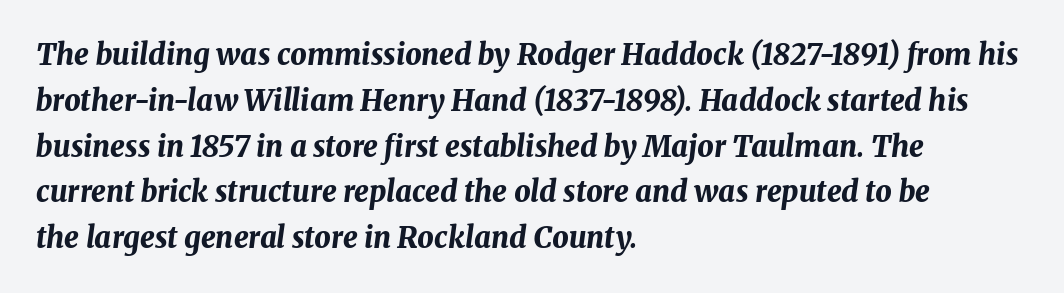
{"italic": "yes", "lean": "right", "slant_degrees": 8, "bold": "yes", "weight": "bold", "width": "normal", "stroke_contrast": "medium", "x_height": "medium", "monospaced": "no", "underline": "no", "align": "left", "line_spacing": "normal", "line_spacing_ratio": 1.58, "letter_spacing": "normal", "letter_spacing_em": 0.0, "glyph_px": 29}
